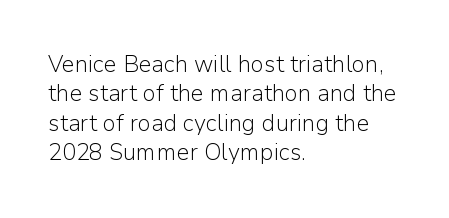
The image shows 23 px text type, upright; set left-aligned, normal line spacing (1.28x), normal letter spacing, not underlined.
